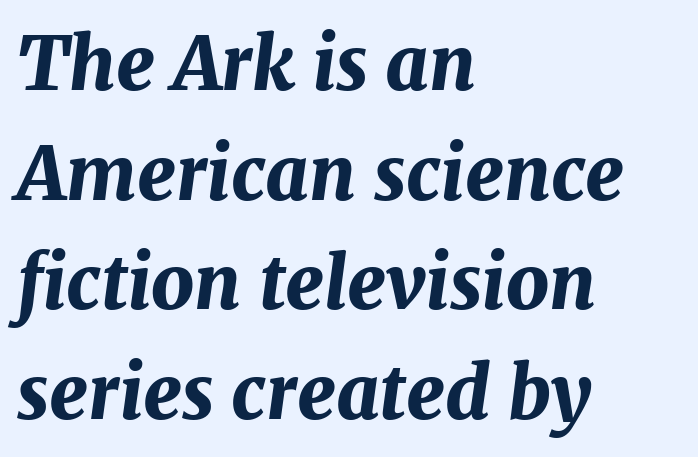
Is this a fixed-width face? No — the glyphs have proportional, varying widths. Caption: multi-line text, flush left, ragged right. This rendering features lettering with no underline. The rendering keeps characters at their native spacing. Weight: bold.
